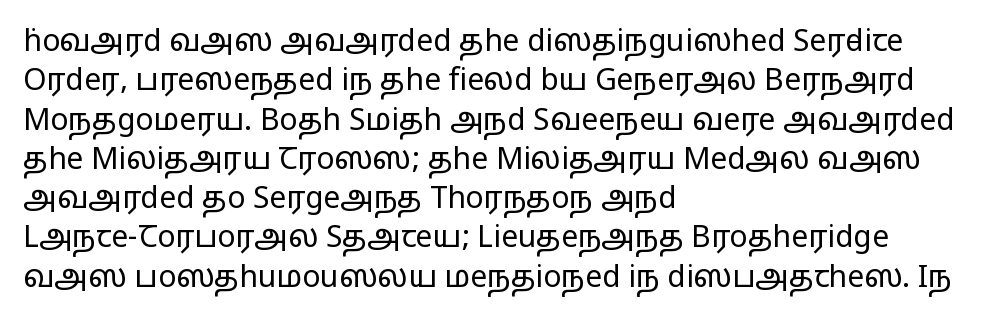
Q: Is the text bold? A: No.
Q: Is the text italic (slanted)? A: No, it is upright.
Q: Is the typeface a serif or a sans-serif typeface? A: Sans-serif.
Q: Is the text underlined? A: No.
Q: How is the paragraph aligned? A: Left-aligned.
Q: Is the spacing between letters normal or unusually wide? A: Normal.
Q: Is the spacing between lines tight, normal or loose? A: Normal.
Q: Width (condensed, normal, or wide)? A: Wide.
Q: Stroke contrast? A: Low.
Q: x-height? A: Medium.
Q: Monospaced? A: No.
